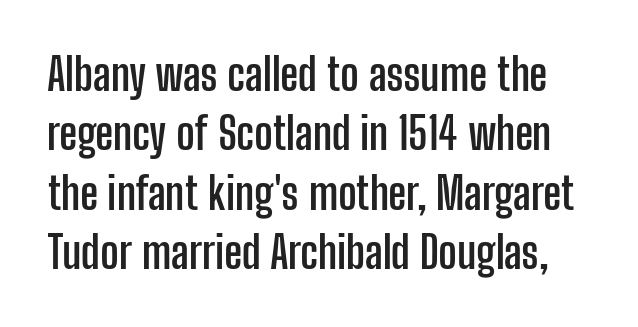
Check under the words: just untouched page. Designer's note — italics off, roman on. Each word holds together tightly as a unit, with standard inter-letter gaps. Examine the stroke ends and you'll find no serifs. Every letter is thick-stroked: bold, no question. You could not count columns in this text — the font is proportionally spaced.
